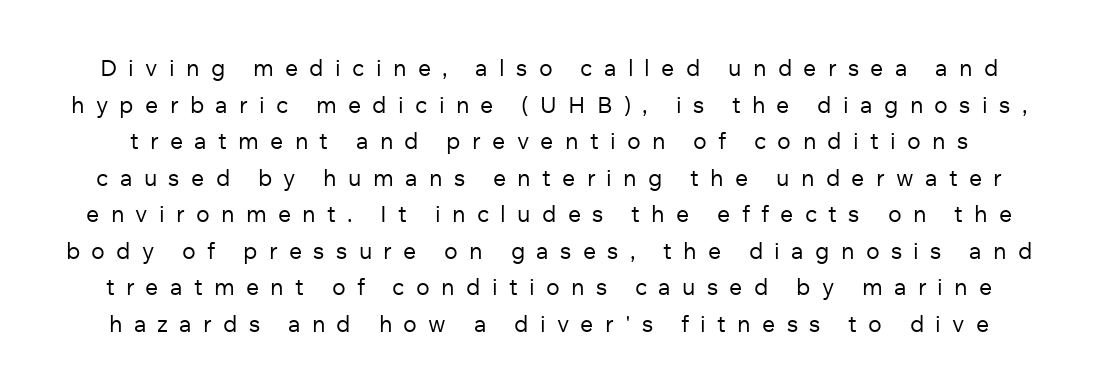
The image shows 23 px text type, upright; set normal line spacing (1.59x), unusually wide letter spacing (+0.49 em), not underlined.
